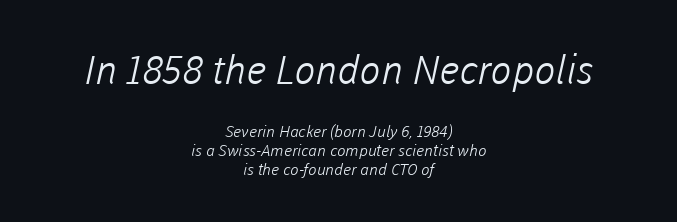
{"serif": "no", "bold": "no", "weight": "light", "width": "normal", "stroke_contrast": "low", "x_height": "medium", "monospaced": "no", "underline": "no", "align": "center", "line_spacing_ratio": 1.16, "letter_spacing": "normal", "letter_spacing_em": 0.0, "larger_block": "first", "size_ratio": 2.5, "glyph_px": 40}
